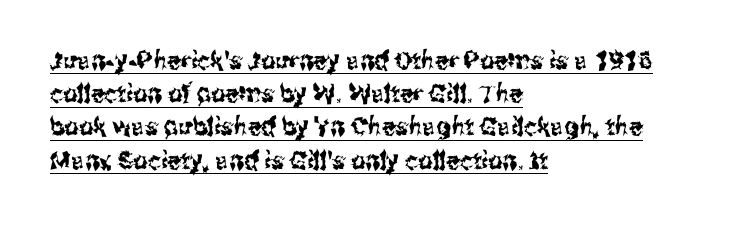
{"italic": "no", "underline": "yes", "align": "left", "line_spacing": "normal", "line_spacing_ratio": 1.33, "letter_spacing": "normal", "letter_spacing_em": 0.0, "glyph_px": 25}
